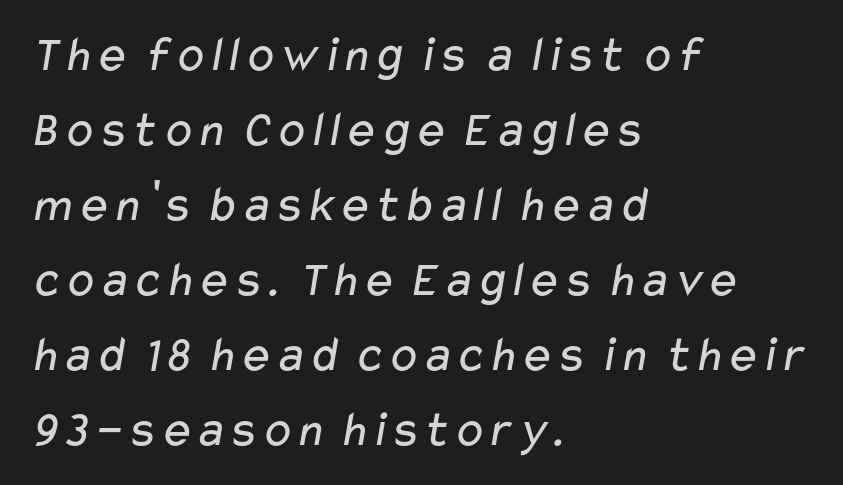
Do the characters align in a grid? No, the font is proportional. Each stroke keeps to a modest, everyday thickness or less. Words appear dense and cohesive because spacing is normal. Which margin do the lines hug? The left one — the right edge is uneven. The designer left line spacing at the default. The type family on display is of the sans-serif kind.
